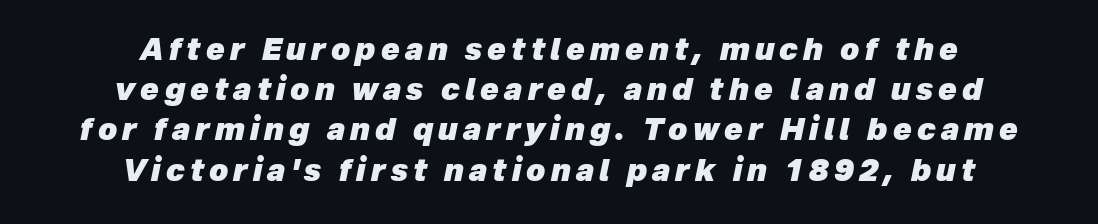
Q: Is the text bold? A: Yes.
Q: Is the text italic (slanted)? A: Yes, it leans right by about 12 degrees.
Q: Is the text underlined? A: No.
Q: How is the paragraph aligned? A: Centered.
Q: Is the spacing between lines tight, normal or loose? A: Normal.
Q: Width (condensed, normal, or wide)? A: Normal.
Q: Stroke contrast? A: Low.
Q: x-height? A: Medium.
Q: Monospaced? A: No.
